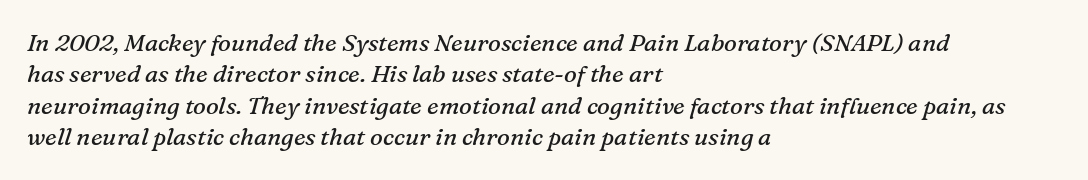
{"italic": "yes", "lean": "right", "slant_degrees": 16, "bold": "no", "underline": "no", "align": "left", "line_spacing": "normal", "line_spacing_ratio": 1.31, "letter_spacing": "normal", "letter_spacing_em": 0.0, "glyph_px": 24}
